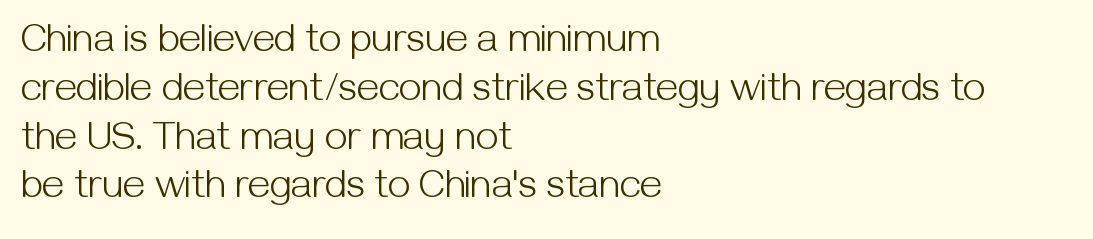
The image shows 40 px light sans-serif type, upright; set left-aligned, line spacing 1.22x, normal letter spacing, not underlined; medium stroke contrast and a medium x-height.
